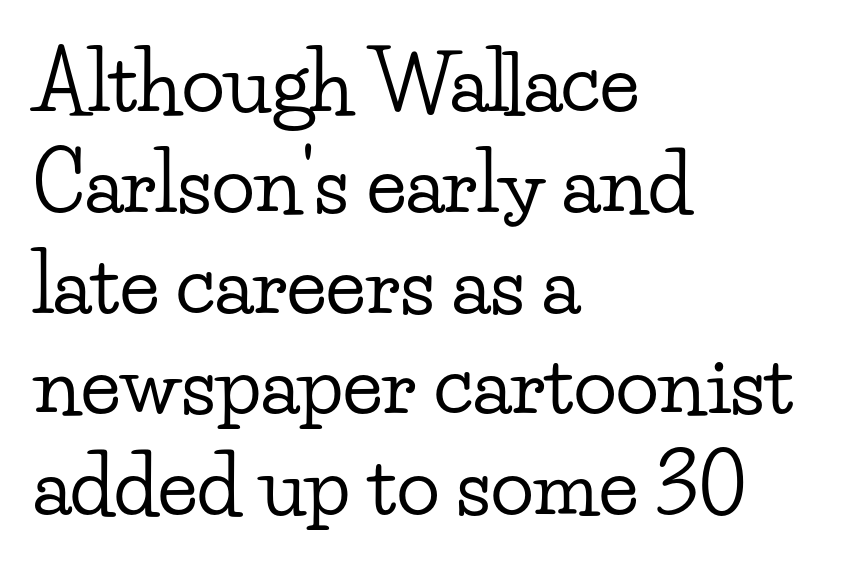
Q: Is the text italic (slanted)? A: No, it is upright.
Q: Is the typeface a serif or a sans-serif typeface? A: Serif.
Q: Is the text underlined? A: No.
Q: How is the paragraph aligned? A: Left-aligned.
Q: Is the spacing between letters normal or unusually wide? A: Normal.
Q: Is the spacing between lines tight, normal or loose? A: Normal.
Q: Width (condensed, normal, or wide)? A: Wide.
Q: Stroke contrast? A: Low.
Q: x-height? A: Small.
Q: Monospaced? A: No.
